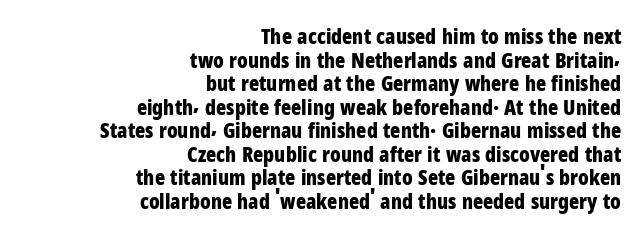
Q: Is the text bold? A: Yes.
Q: Is the text italic (slanted)? A: No, it is upright.
Q: Is the text underlined? A: No.
Q: How is the paragraph aligned? A: Right-aligned.
Q: Is the spacing between letters normal or unusually wide? A: Normal.
Q: Is the spacing between lines tight, normal or loose? A: Tight.
